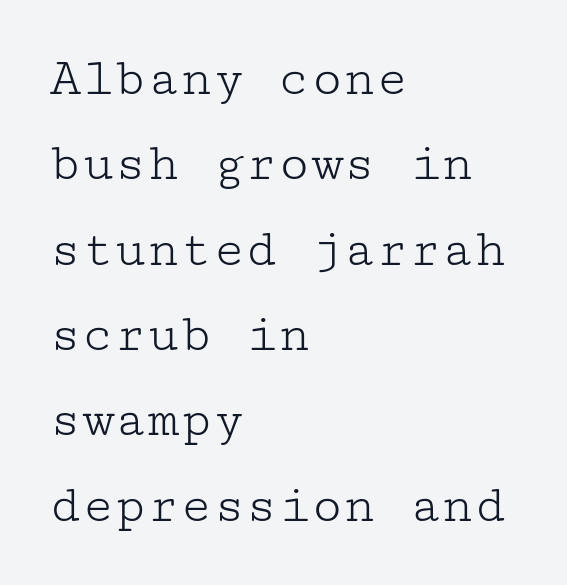
Lines of text with bare space underneath. Is there much room between lines? A standard amount, neither cramped nor airy. The rendering anchors every line to the left-hand side. The letters look calm and open, with moderate or lighter stems. The characters display serif detailing at their extremities.
